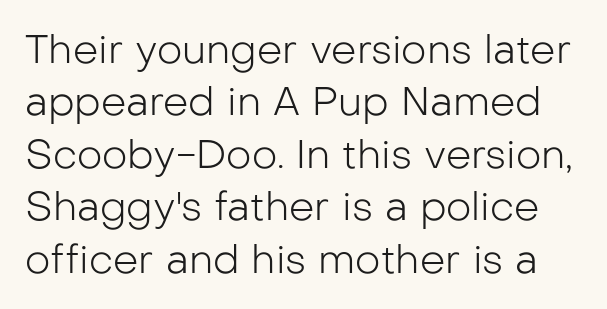
The image shows 40 px light sans-serif type, upright; set normal line spacing (1.31x), normal letter spacing, not underlined; low stroke contrast and a medium x-height.
